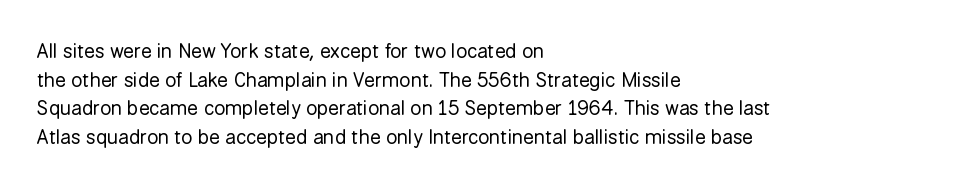
Q: Is the text bold? A: No.
Q: Is the text italic (slanted)? A: No, it is upright.
Q: Is the text underlined? A: No.
Q: How is the paragraph aligned? A: Left-aligned.
Q: Is the spacing between letters normal or unusually wide? A: Normal.
Q: Is the spacing between lines tight, normal or loose? A: Normal.
